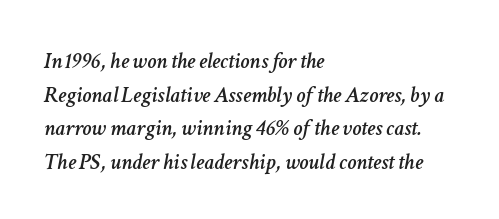
Descenders hang freely into open space. This rendering leaves character spacing at its baseline value. Does the copy run flush right? No — it runs flush left. Reading down the column, the eye jumps a familiar distance to each next line. A typesetter would mark this as italic.
